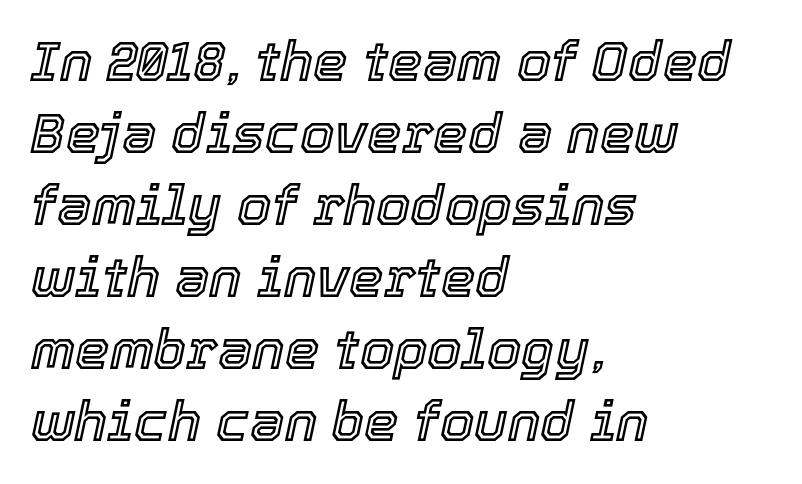
Q: Is the text italic (slanted)? A: Yes, it leans right by about 12 degrees.
Q: Is the text underlined? A: No.
Q: How is the paragraph aligned? A: Left-aligned.
Q: Is the spacing between letters normal or unusually wide? A: Normal.
Q: Is the spacing between lines tight, normal or loose? A: Normal.
Q: Width (condensed, normal, or wide)? A: Normal.
Q: x-height? A: Medium.
Q: Monospaced? A: No.
